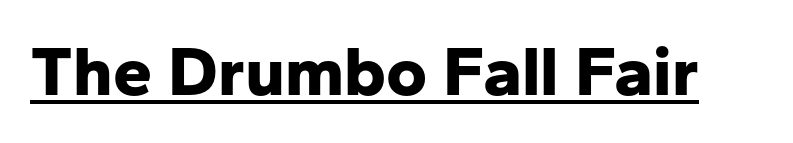
{"serif": "no", "italic": "no", "bold": "yes", "weight": "bold", "width": "normal", "stroke_contrast": "low", "x_height": "medium", "monospaced": "no", "underline": "yes", "letter_spacing": "normal", "letter_spacing_em": 0.0, "glyph_px": 70}
